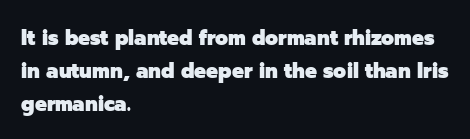
The font is running at its bold setting. Letters rest on an invisible, unmarked baseline. Students, note that the glyphs here touch the page at normal intervals. The rendering anchors every line to the left-hand side.
